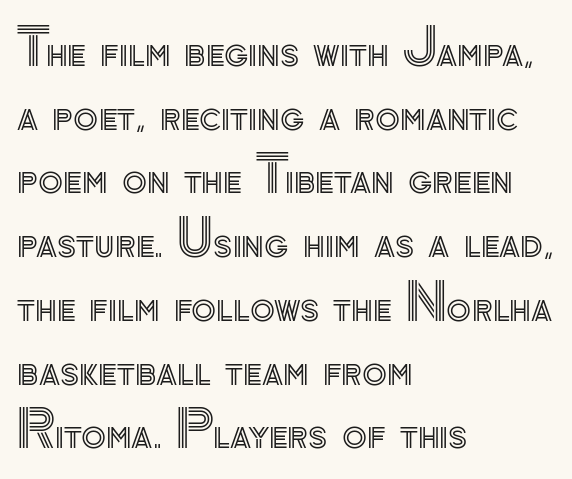
The image shows 51 px text type, upright; set left-aligned, normal line spacing (1.25x), normal letter spacing, not underlined; a small x-height.
